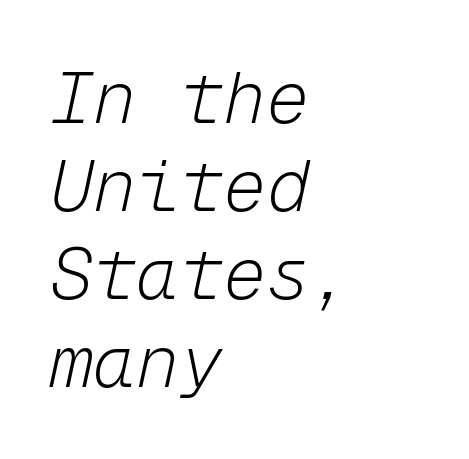
{"italic": "yes", "lean": "right", "slant_degrees": 12, "bold": "no", "weight": "light", "width": "normal", "stroke_contrast": "low", "x_height": "medium", "monospaced": "yes", "underline": "no", "align": "left", "line_spacing_ratio": 1.22, "letter_spacing": "normal", "letter_spacing_em": 0.0, "glyph_px": 72}
